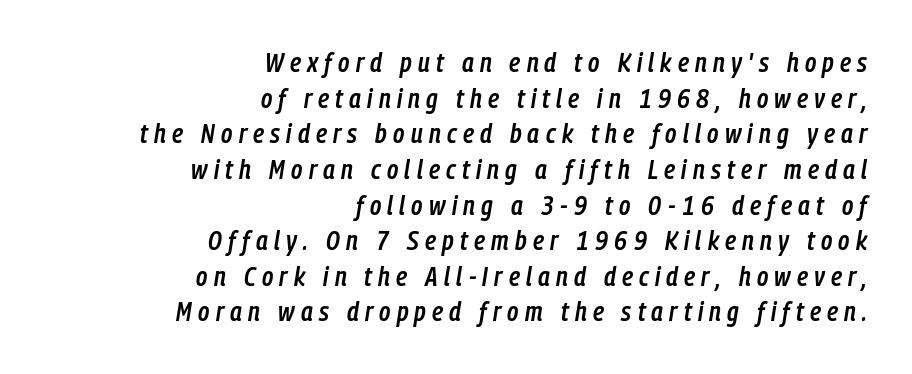
Q: Is the text bold? A: Semi-bold.
Q: Is the text italic (slanted)? A: Yes, it leans right by about 9 degrees.
Q: Is the text underlined? A: No.
Q: How is the paragraph aligned? A: Right-aligned.
Q: Is the spacing between letters normal or unusually wide? A: Unusually wide.
Q: Is the spacing between lines tight, normal or loose? A: Normal.
